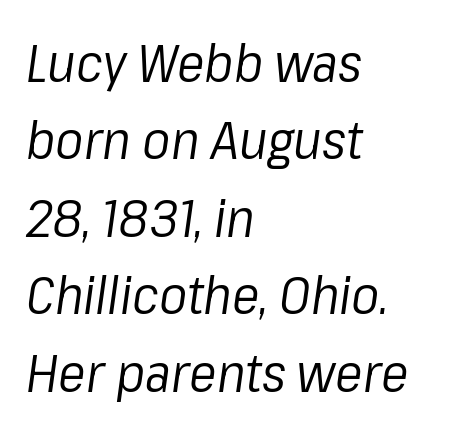
You could not count columns in this text — the font is proportionally spaced. The type is set solid horizontally, with unmodified tracking. Has an underline been added? It has not. Is the stroke heavy? The answer is a plain regular-or-lighter. Casual observation: everything's shoved over to the left.
